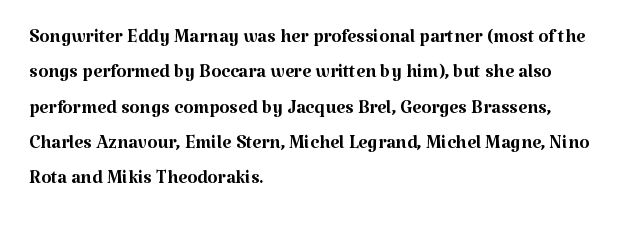
{"italic": "no", "bold": "no", "underline": "no", "align": "left", "line_spacing": "normal", "line_spacing_ratio": 1.36, "letter_spacing": "normal", "letter_spacing_em": 0.0, "glyph_px": 26}
